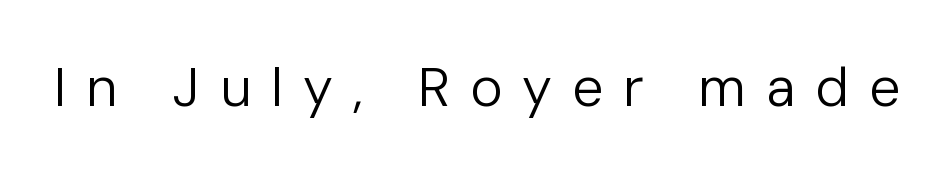
{"serif": "no", "italic": "no", "bold": "no", "weight": "regular", "width": "normal", "stroke_contrast": "low", "x_height": "medium", "monospaced": "no", "underline": "no", "letter_spacing": "wide", "letter_spacing_em": 0.36, "glyph_px": 55}
